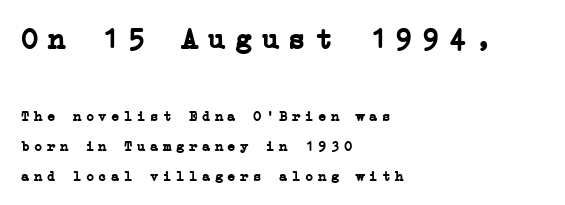
In terms of leading, this rendering errs on the spacious side. Type size steps down from the first block to the second. Do the letters lean? They stand straight. The typesetter chose a ragged-right arrangement here. The line texture is sparse and dotted thanks to wide tracking.
